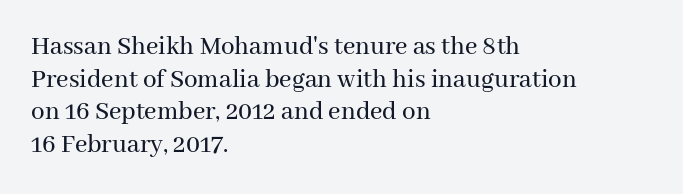
Words float on clear page, feet unadorned. Words appear dense and cohesive because spacing is normal. The lettering holds an erect, upright posture throughout. If you drew a ruler down the left edge, every line would touch it.
